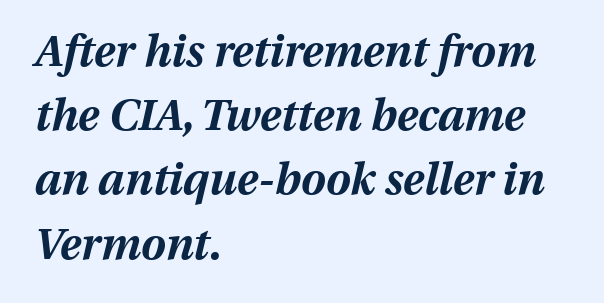
{"italic": "yes", "lean": "right", "slant_degrees": 13, "bold": "yes", "weight": "bold", "width": "normal", "stroke_contrast": "medium", "x_height": "medium", "monospaced": "no", "underline": "no", "align": "left", "line_spacing": "normal", "line_spacing_ratio": 1.46, "letter_spacing": "normal", "letter_spacing_em": 0.0, "glyph_px": 44}
